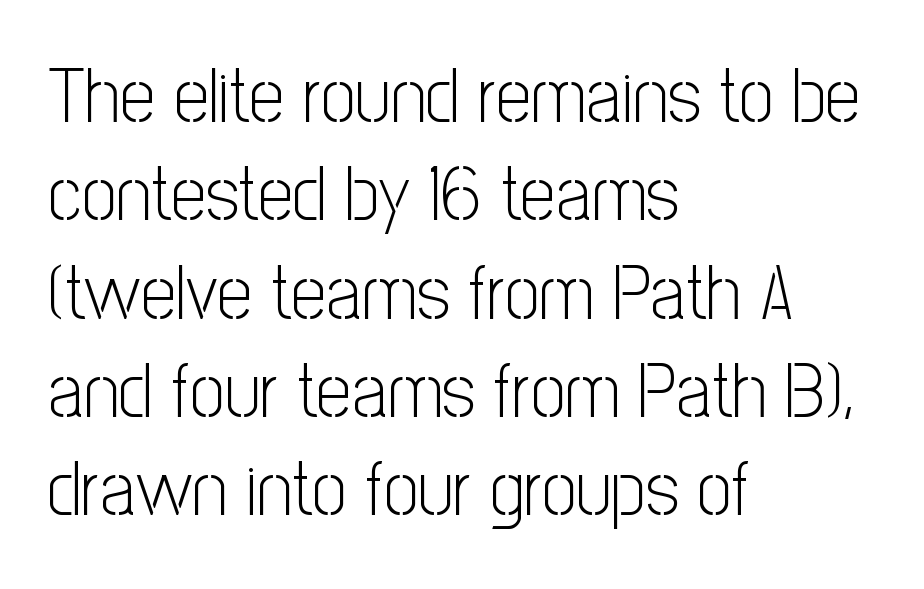
Tall strokes in this sample are plumb rather than angled. The space beneath each line is pristine and unruled. Observe the ordinary spacing: letters are neighbours, not strangers. The passage shown is typed in a proportional face where columns would drift. You can tell from the bare stems that sans-serif type was used. Horizontal alignment here is leftward, the default for most running prose.
